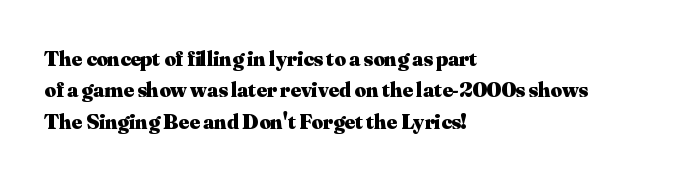
The vertical gap from one line to the next is medium. Bold? Absolutely — the strokes are thick and heavy. Plain, unruled lines of type. The ragged edge is on the right, which tells us the setting is flush left.
